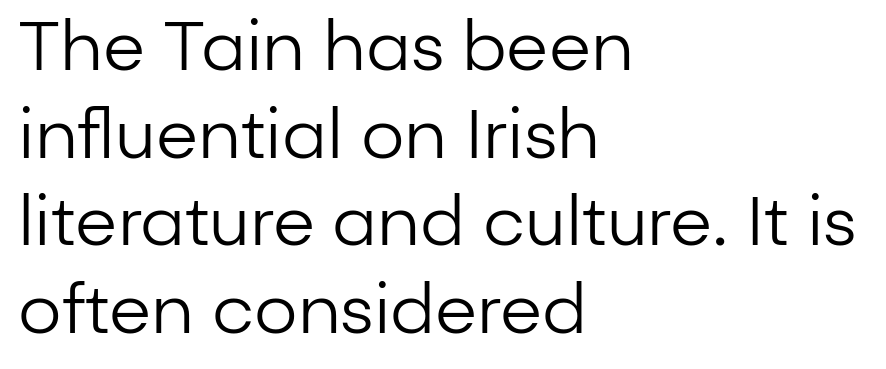
The image shows 68 px regular-weight sans-serif type, upright; set left-aligned, normal line spacing (1.29x), normal letter spacing, not underlined; low stroke contrast and a medium x-height.
